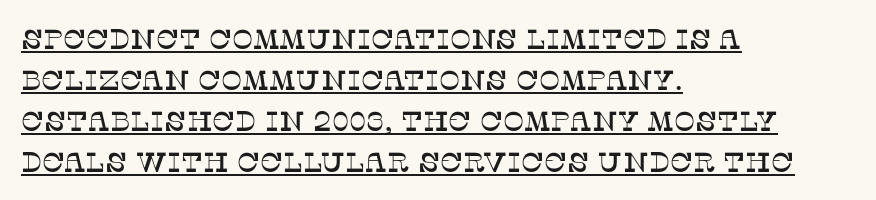
{"serif": "yes", "italic": "no", "width": "normal", "stroke_contrast": "low", "x_height": "large", "monospaced": "no", "underline": "yes", "align": "left", "line_spacing": "normal", "line_spacing_ratio": 1.47, "letter_spacing": "normal", "letter_spacing_em": 0.0, "glyph_px": 28}
